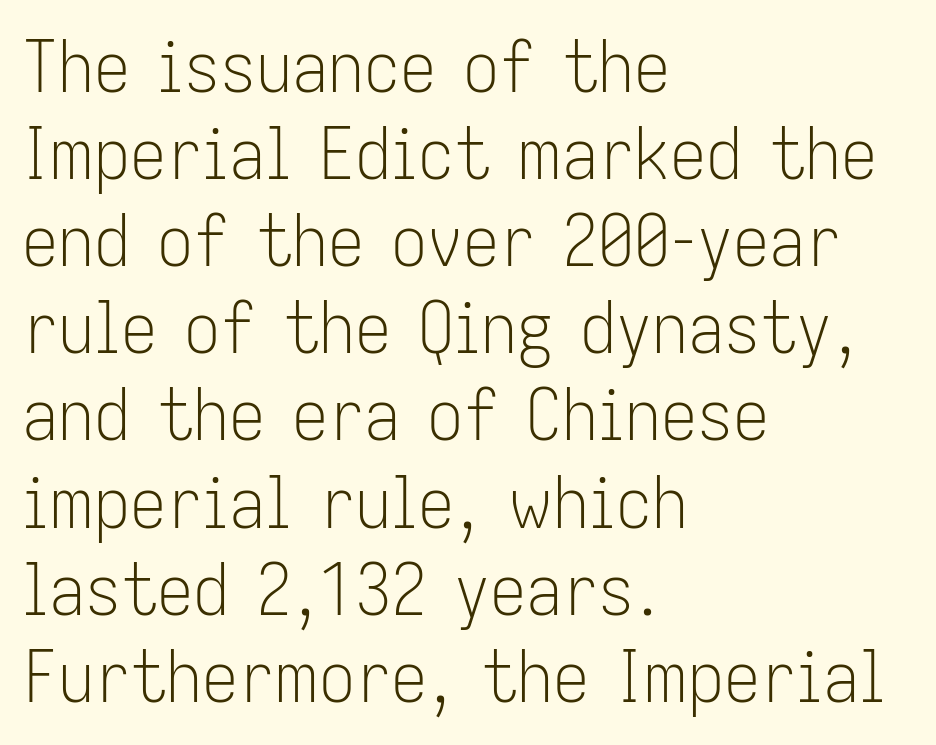
Short note: letters normally spaced. The text block is weighted toward the left margin, trailing off unevenly rightward. These lines are rendered in a variable-pitch font. Counters stay open thanks to moderate or lighter strokes.
